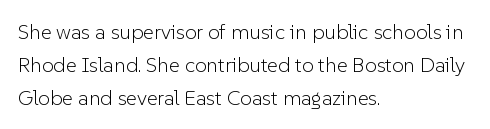
The image shows 21 px text type, upright; set left-aligned, normal line spacing (1.56x), normal letter spacing, not underlined.
